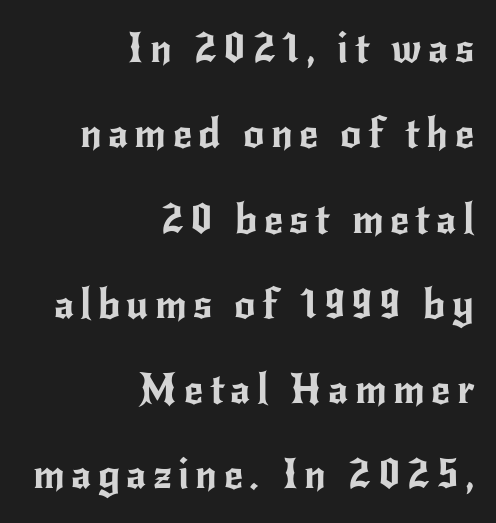
The image shows 42 px sans-serif type, upright; set right-aligned, loose line spacing (2.03x), not underlined; low stroke contrast and a small x-height.
